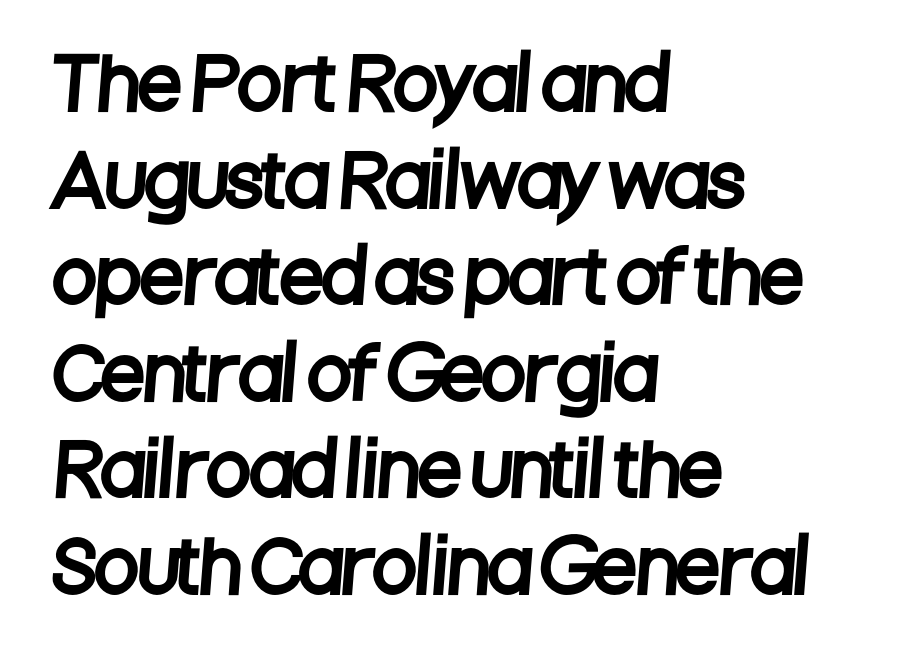
{"serif": "no", "width": "condensed", "stroke_contrast": "low", "x_height": "large", "monospaced": "no", "underline": "no", "align": "left", "line_spacing": "normal", "line_spacing_ratio": 1.36, "letter_spacing": "normal", "letter_spacing_em": 0.0, "glyph_px": 71}
